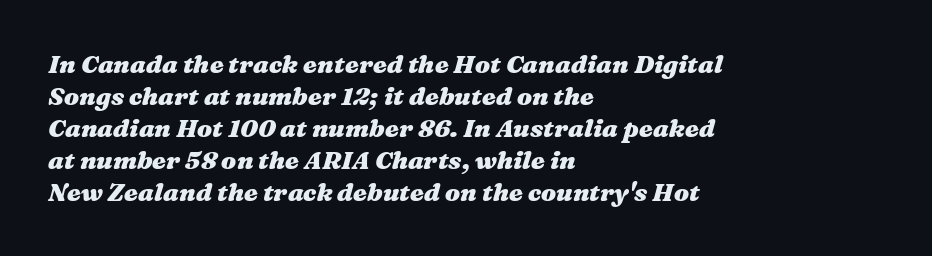
{"italic": "yes", "lean": "right", "slant_degrees": 16, "bold": "yes", "underline": "no", "align": "left", "line_spacing": "normal", "line_spacing_ratio": 1.28, "letter_spacing": "normal", "letter_spacing_em": 0.0, "glyph_px": 25}
